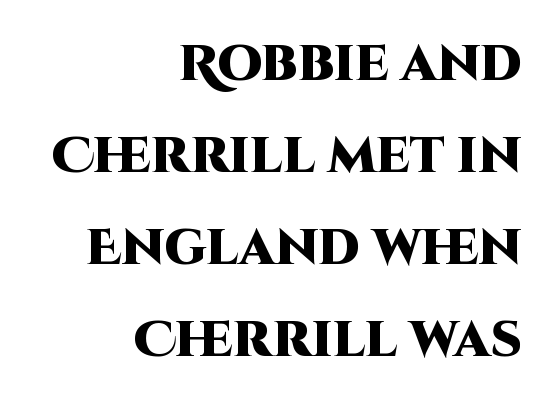
{"serif": "no", "italic": "no", "bold": "yes", "weight": "heavy", "width": "normal", "stroke_contrast": "high", "x_height": "large", "monospaced": "no", "underline": "no", "align": "right", "line_spacing_ratio": 1.84, "letter_spacing": "normal", "letter_spacing_em": 0.0, "glyph_px": 50}
